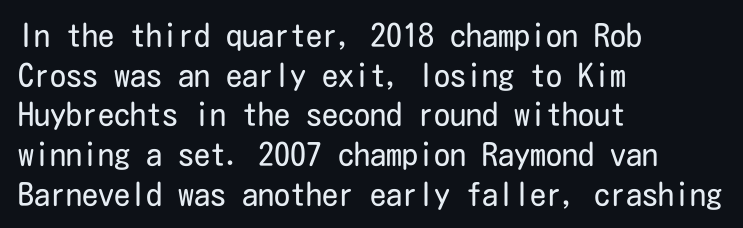
Here the glyphs are tracked normally, forming tight word shapes. The glyphs are unaccompanied by any horizontal stroke below them. Unlike italic type, these characters show no tilt at all. Counters stay open thanks to moderate or lighter strokes. The setting favours the left margin, as ordinary paragraphs usually do. What kind of face is this? One without serifs — a sans.
